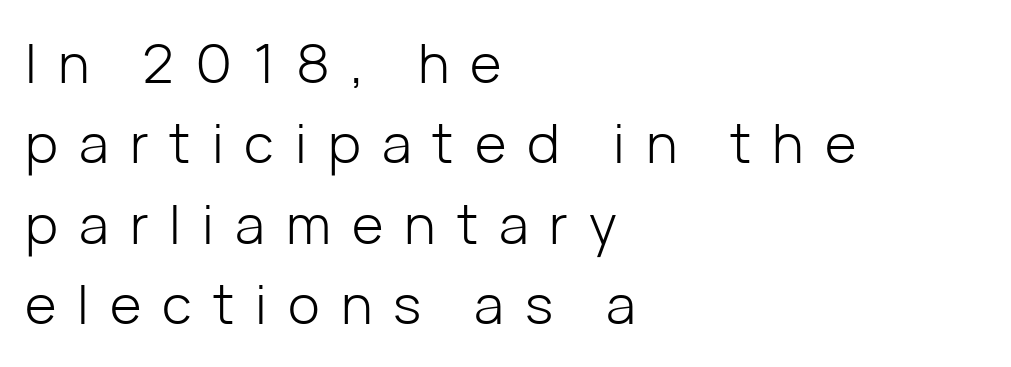
{"serif": "no", "italic": "no", "bold": "no", "weight": "light", "width": "normal", "stroke_contrast": "low", "x_height": "medium", "monospaced": "no", "underline": "no", "align": "left", "line_spacing": "normal", "line_spacing_ratio": 1.49, "letter_spacing": "wide", "letter_spacing_em": 0.39, "glyph_px": 54}
